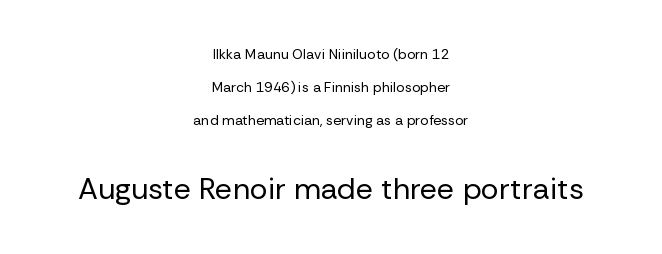
{"serif": "no", "italic": "no", "bold": "no", "weight": "regular", "width": "normal", "stroke_contrast": "low", "x_height": "medium", "monospaced": "no", "underline": "no", "align": "center", "line_spacing": "loose", "line_spacing_ratio": 2.37, "letter_spacing": "normal", "letter_spacing_em": 0.0, "larger_block": "second", "size_ratio": 2.14, "glyph_px": 30}
